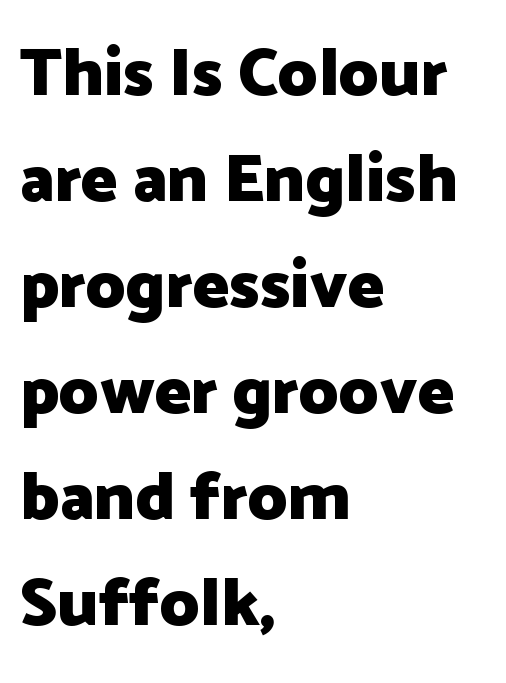
{"serif": "no", "italic": "no", "bold": "yes", "weight": "heavy", "width": "normal", "stroke_contrast": "low", "x_height": "medium", "monospaced": "no", "underline": "no", "align": "left", "line_spacing": "normal", "line_spacing_ratio": 1.56, "letter_spacing": "normal", "letter_spacing_em": 0.0, "glyph_px": 68}
